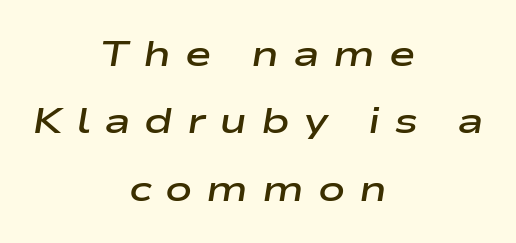
Q: Is the text bold? A: Semi-bold.
Q: Is the text italic (slanted)? A: Yes, it leans right by about 9 degrees.
Q: Is the text underlined? A: No.
Q: How is the paragraph aligned? A: Centered.
Q: Is the spacing between letters normal or unusually wide? A: Unusually wide.
Q: Width (condensed, normal, or wide)? A: Wide.
Q: Stroke contrast? A: Low.
Q: x-height? A: Medium.
Q: Monospaced? A: No.
